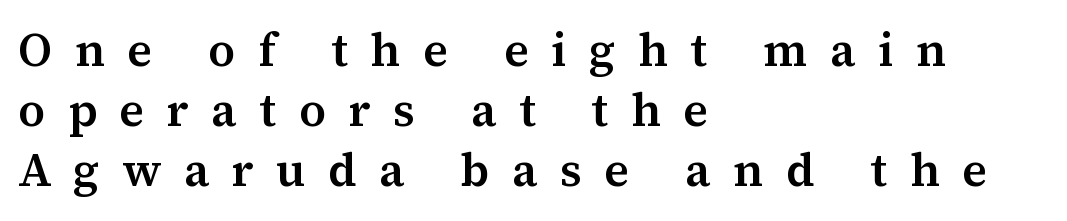
The image shows 47 px semibold serif type, upright; set left-aligned, normal line spacing (1.28x), unusually wide letter spacing (+0.48 em), not underlined; medium stroke contrast and a medium x-height.
